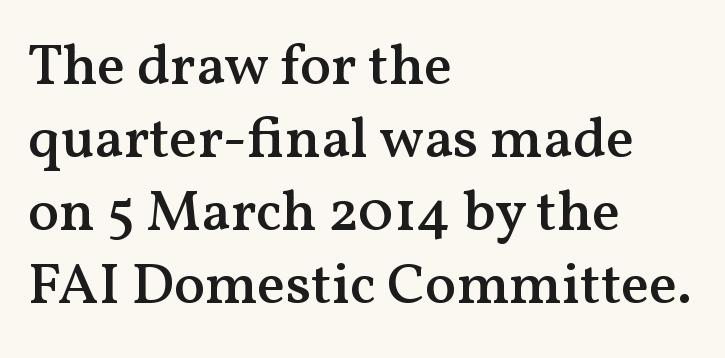
The image shows 58 px semibold serif type, upright; set left-aligned, normal line spacing (1.26x), normal letter spacing, not underlined; medium stroke contrast and a medium x-height.
